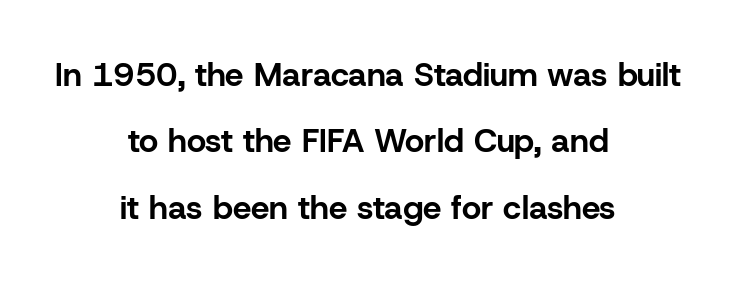
Q: Is the text bold? A: Yes.
Q: Is the text italic (slanted)? A: No, it is upright.
Q: Is the typeface a serif or a sans-serif typeface? A: Sans-serif.
Q: Is the text underlined? A: No.
Q: How is the paragraph aligned? A: Centered.
Q: Is the spacing between letters normal or unusually wide? A: Normal.
Q: Is the spacing between lines tight, normal or loose? A: Loose.
Q: Width (condensed, normal, or wide)? A: Normal.
Q: Stroke contrast? A: Low.
Q: x-height? A: Medium.
Q: Monospaced? A: No.
